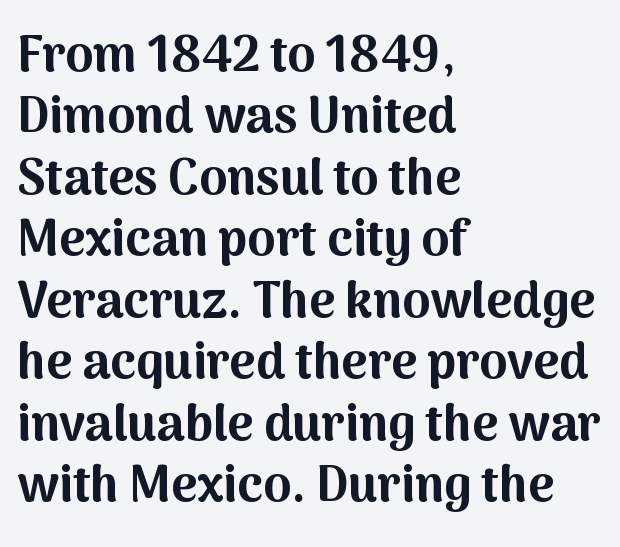
A classic flush-left, rag-right setting is used for this passage. The characters display no serif detailing; their extremities are plain. Do the letters lean? They stand straight. Glance below the letters and you will spot only blank space. The face used here is proportionally spaced, like ordinary book or web type.
